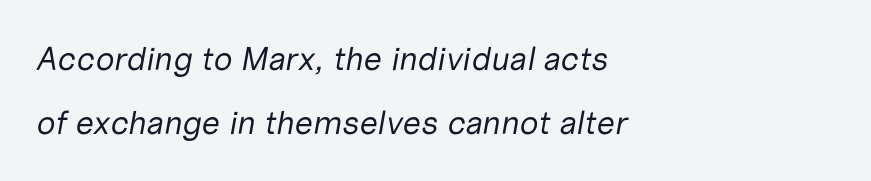
Q: Is the text bold? A: No.
Q: Is the text italic (slanted)? A: Yes, it leans right by about 10 degrees.
Q: Is the text underlined? A: No.
Q: How is the paragraph aligned? A: Left-aligned.
Q: Is the spacing between letters normal or unusually wide? A: Normal.
Q: Is the spacing between lines tight, normal or loose? A: Loose.
Q: Width (condensed, normal, or wide)? A: Normal.
Q: Stroke contrast? A: Low.
Q: x-height? A: Medium.
Q: Monospaced? A: No.
